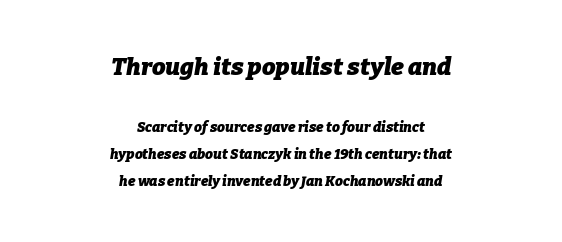
The image shows 24 px bold type, italic (leaning right); set centered, loose line spacing (1.93x), normal letter spacing, not underlined; the first (top) block is 1.71x larger.
